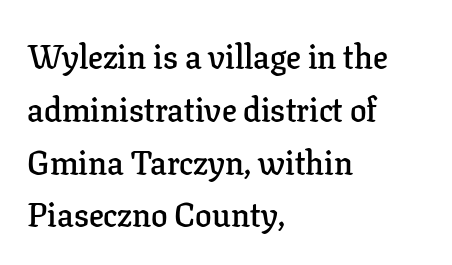
Q: Is the text bold? A: Semi-bold.
Q: Is the text italic (slanted)? A: No, it is upright.
Q: Is the typeface a serif or a sans-serif typeface? A: Serif.
Q: Is the text underlined? A: No.
Q: How is the paragraph aligned? A: Left-aligned.
Q: Is the spacing between letters normal or unusually wide? A: Normal.
Q: Is the spacing between lines tight, normal or loose? A: Normal.
Q: Width (condensed, normal, or wide)? A: Normal.
Q: Stroke contrast? A: Low.
Q: x-height? A: Medium.
Q: Monospaced? A: No.
